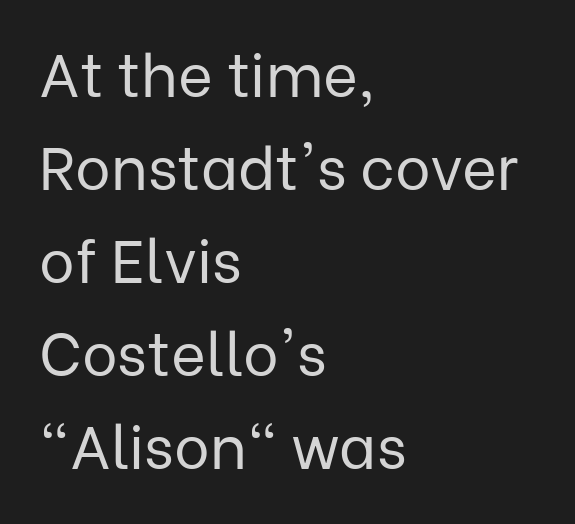
Q: Is the text bold? A: No.
Q: Is the text italic (slanted)? A: No, it is upright.
Q: Is the typeface a serif or a sans-serif typeface? A: Sans-serif.
Q: Is the text underlined? A: No.
Q: How is the paragraph aligned? A: Left-aligned.
Q: Is the spacing between letters normal or unusually wide? A: Normal.
Q: Is the spacing between lines tight, normal or loose? A: Normal.
Q: Width (condensed, normal, or wide)? A: Normal.
Q: Stroke contrast? A: Low.
Q: x-height? A: Medium.
Q: Monospaced? A: No.
